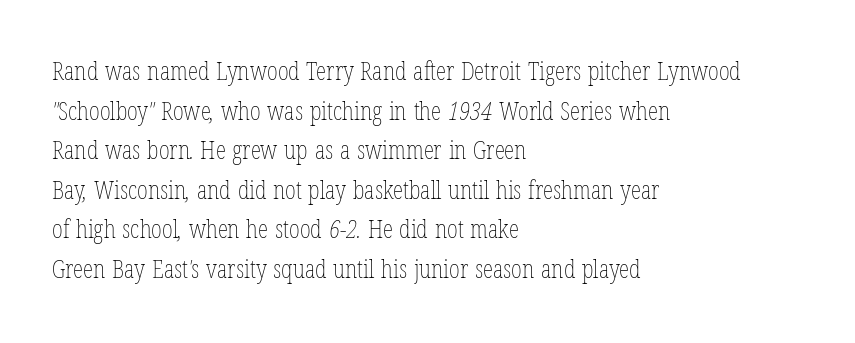
The image shows 26 px text type; set left-aligned, normal line spacing (1.52x), normal letter spacing, not underlined.
